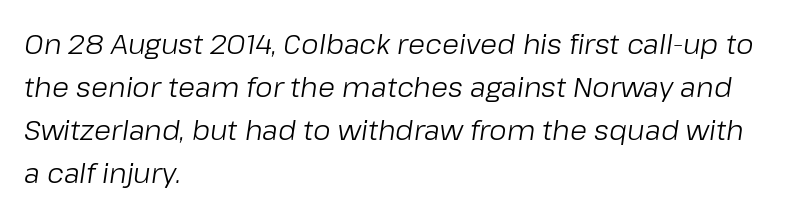
The image shows 28 px light type, italic (leaning right); set left-aligned, normal line spacing (1.54x), normal letter spacing, not underlined; low stroke contrast and a medium x-height.
